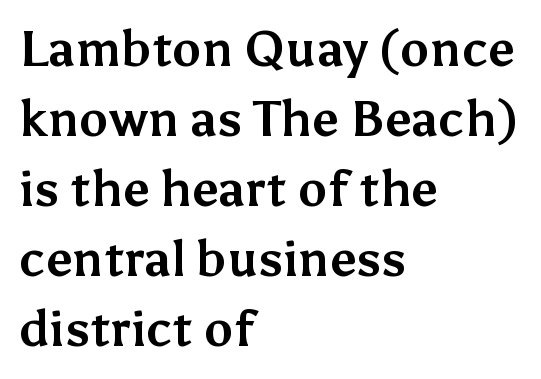
{"serif": "no", "italic": "no", "bold": "yes", "weight": "bold", "width": "normal", "stroke_contrast": "medium", "x_height": "medium", "monospaced": "no", "underline": "no", "align": "left", "line_spacing": "normal", "line_spacing_ratio": 1.43, "letter_spacing": "normal", "letter_spacing_em": 0.0, "glyph_px": 49}
